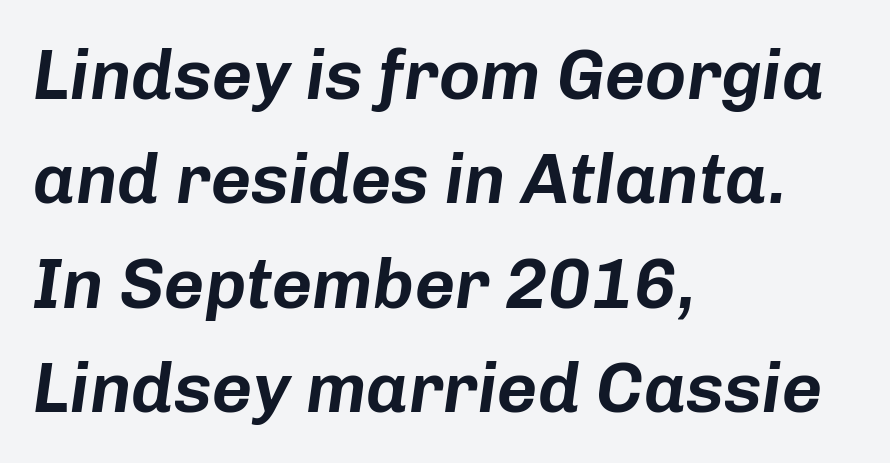
Q: Is the text italic (slanted)? A: Yes, it leans right by about 8 degrees.
Q: Is the text underlined? A: No.
Q: How is the paragraph aligned? A: Left-aligned.
Q: Is the spacing between letters normal or unusually wide? A: Normal.
Q: Is the spacing between lines tight, normal or loose? A: Normal.
Q: Width (condensed, normal, or wide)? A: Normal.
Q: Stroke contrast? A: Low.
Q: x-height? A: Medium.
Q: Monospaced? A: No.
